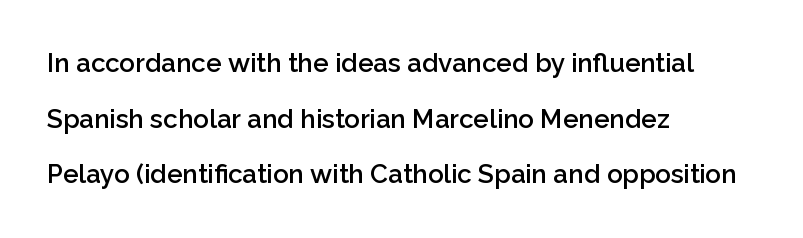
Q: Is the text bold? A: Semi-bold.
Q: Is the text italic (slanted)? A: No, it is upright.
Q: Is the text underlined? A: No.
Q: How is the paragraph aligned? A: Left-aligned.
Q: Is the spacing between letters normal or unusually wide? A: Normal.
Q: Is the spacing between lines tight, normal or loose? A: Loose.
